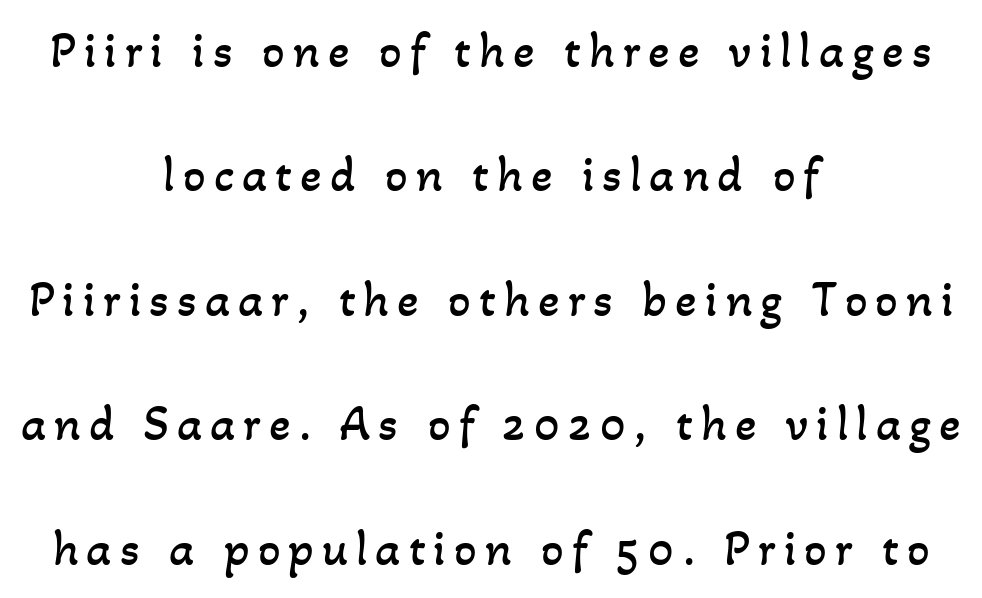
{"bold": "no", "weight": "regular", "width": "normal", "stroke_contrast": "low", "x_height": "small", "monospaced": "no", "underline": "no", "align": "center", "line_spacing": "loose", "line_spacing_ratio": 2.49, "glyph_px": 50}
